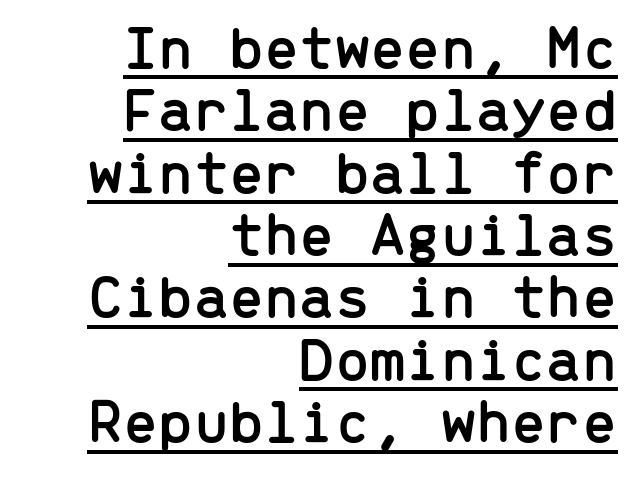
{"serif": "no", "italic": "no", "width": "normal", "stroke_contrast": "low", "x_height": "medium", "monospaced": "yes", "underline": "yes", "align": "right", "line_spacing": "tight", "line_spacing_ratio": 0.99, "letter_spacing": "normal", "letter_spacing_em": 0.0, "glyph_px": 63}
